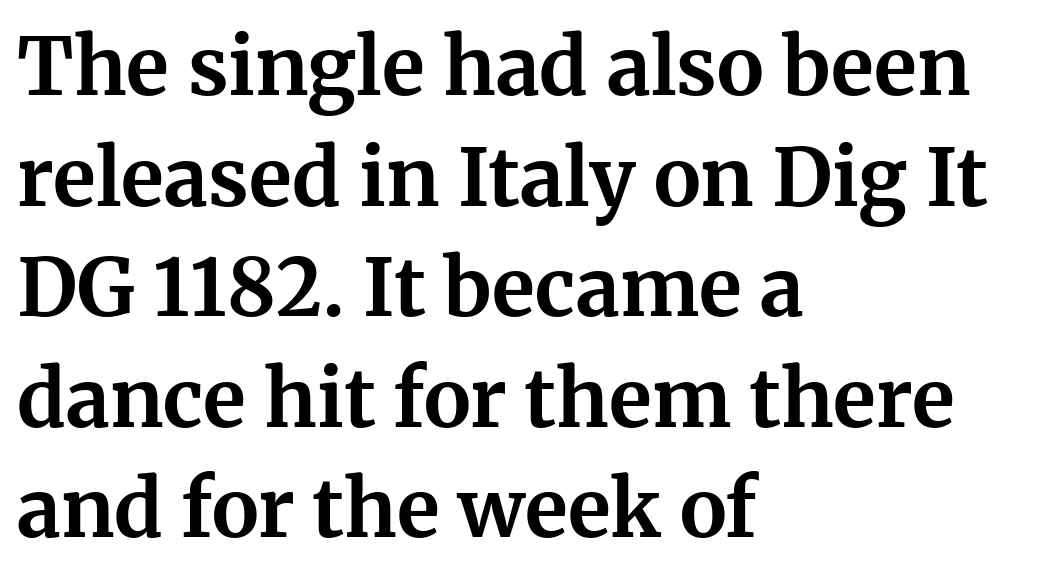
The image shows 79 px bold serif type, upright; set left-aligned, normal line spacing (1.4x), normal letter spacing, not underlined; medium stroke contrast and a medium x-height.
